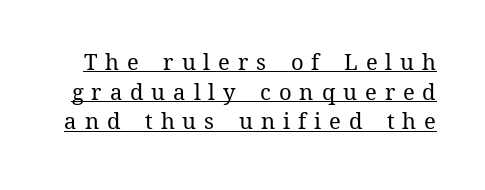
{"italic": "no", "bold": "no", "underline": "yes", "line_spacing": "normal", "line_spacing_ratio": 1.35, "letter_spacing": "wide", "letter_spacing_em": 0.36, "glyph_px": 22}
